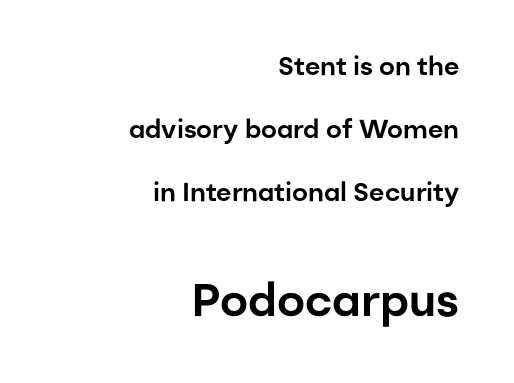
Horizontally, the lines are justified to the trailing edge only. Characters follow at the spacing the type designer built in. Check where the strokes stop: nothing finishes them off — pure sans. Here the designer chose a conventional face with non-uniform glyph widths.
